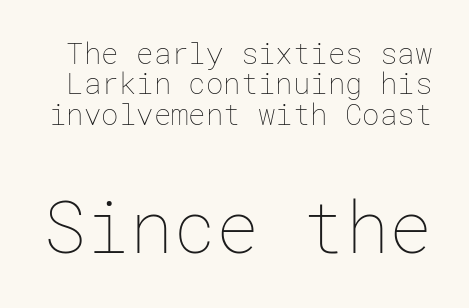
The image shows 72 px thin type, upright; set tight line spacing (1.05x), normal letter spacing, not underlined; the second (bottom) block is 2.48x larger; low stroke contrast and a medium x-height.
